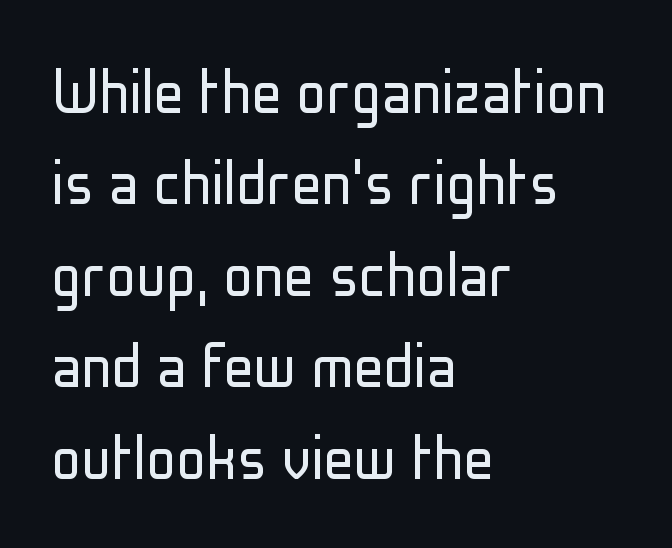
Q: Is the text bold? A: No.
Q: Is the text italic (slanted)? A: No, it is upright.
Q: Is the typeface a serif or a sans-serif typeface? A: Sans-serif.
Q: Is the text underlined? A: No.
Q: How is the paragraph aligned? A: Left-aligned.
Q: Is the spacing between letters normal or unusually wide? A: Normal.
Q: Width (condensed, normal, or wide)? A: Condensed.
Q: Stroke contrast? A: Low.
Q: x-height? A: Medium.
Q: Monospaced? A: No.
